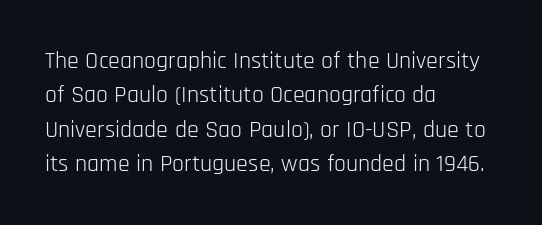
{"italic": "no", "bold": "no", "underline": "no", "align": "left", "line_spacing": "normal", "line_spacing_ratio": 1.43, "letter_spacing": "normal", "letter_spacing_em": 0.0, "glyph_px": 24}
